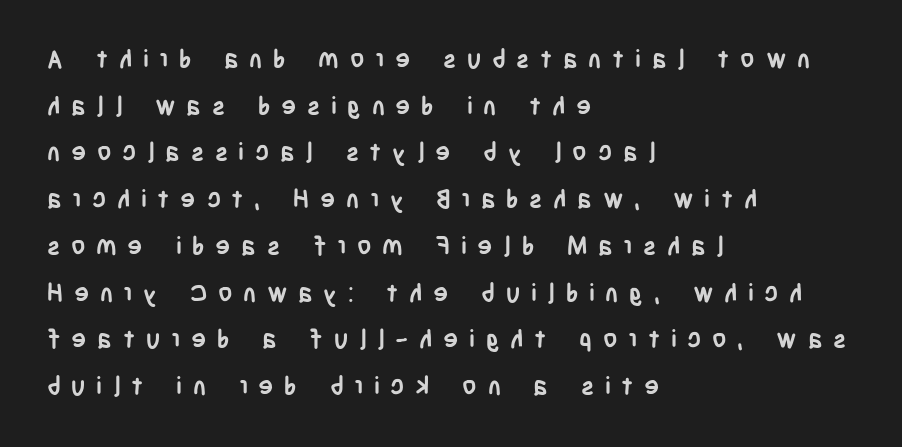
Tall strokes in this sample are plumb rather than angled. Substantial extra tracking has been applied to these lines. Look at the stroke-to-counter ratio: heavy, a bold. The specimen omits any rule beneath the text block's lines. The passage is arranged the way most books set body copy — flush left.
